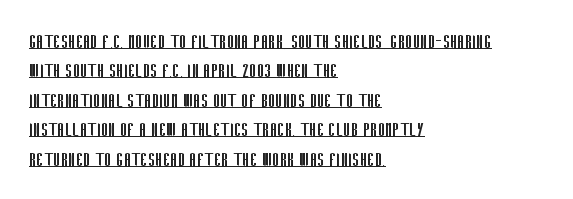
The image shows 22 px text type, upright; set left-aligned, normal line spacing (1.34x), normal letter spacing, underlined.
